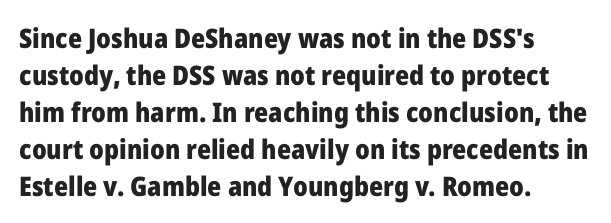
The image shows 27 px bold type, upright; set left-aligned, normal line spacing (1.37x), normal letter spacing, not underlined.
